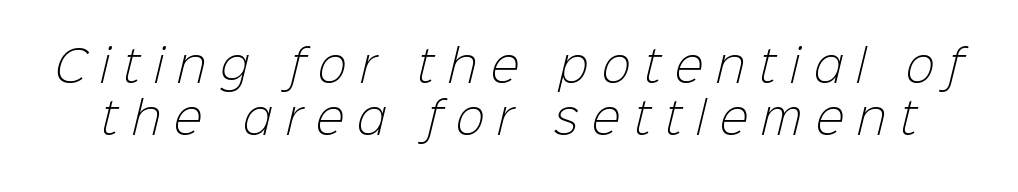
The gap between lines stays unmarked. Regarding serifs, this sample does without them. Spacing verdict: proportional, widths tailored to each character. Caption: face not bold, strokes unweighted.
